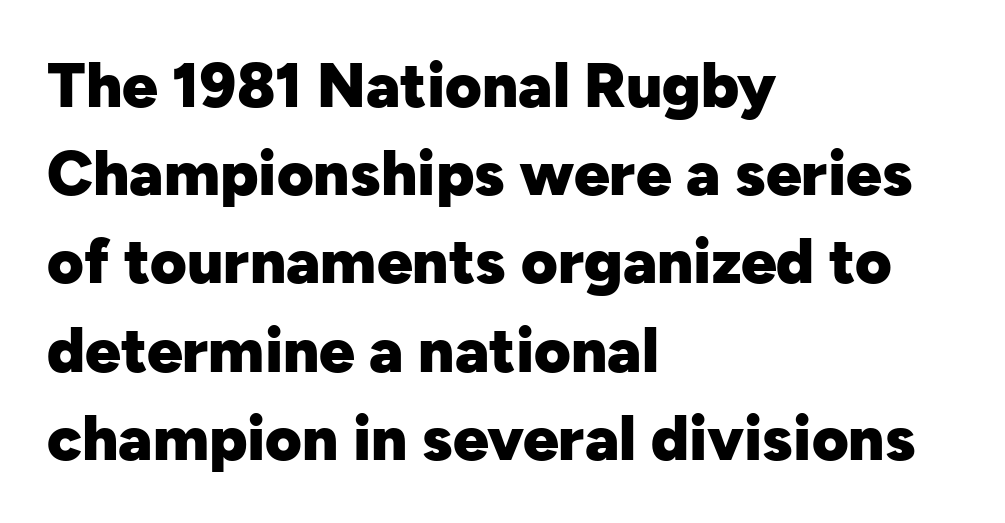
Q: Is the text bold? A: Yes.
Q: Is the text italic (slanted)? A: No, it is upright.
Q: Is the typeface a serif or a sans-serif typeface? A: Sans-serif.
Q: Is the text underlined? A: No.
Q: How is the paragraph aligned? A: Left-aligned.
Q: Is the spacing between letters normal or unusually wide? A: Normal.
Q: Is the spacing between lines tight, normal or loose? A: Normal.
Q: Width (condensed, normal, or wide)? A: Normal.
Q: Stroke contrast? A: Low.
Q: x-height? A: Medium.
Q: Monospaced? A: No.
